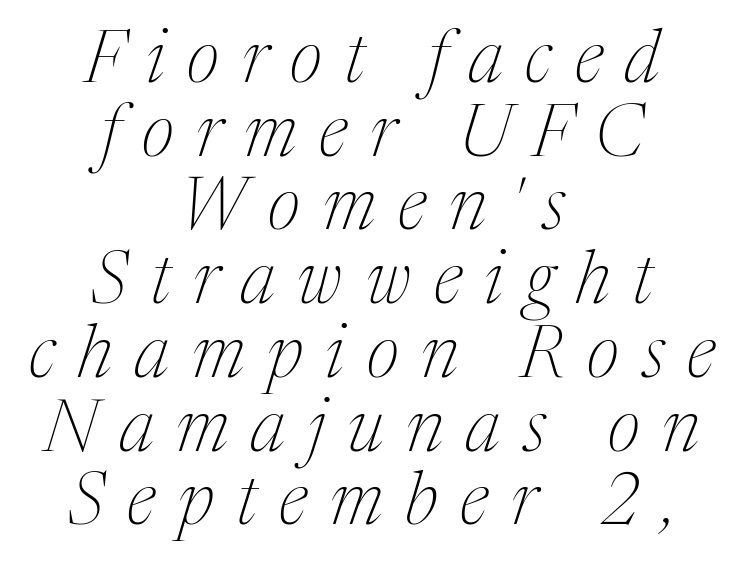
{"serif": "yes", "italic": "yes", "lean": "right", "slant_degrees": 17, "bold": "no", "weight": "thin", "width": "normal", "stroke_contrast": "medium", "x_height": "medium", "monospaced": "no", "underline": "no", "align": "center", "line_spacing": "tight", "line_spacing_ratio": 1.01, "letter_spacing": "wide", "letter_spacing_em": 0.31, "glyph_px": 73}
